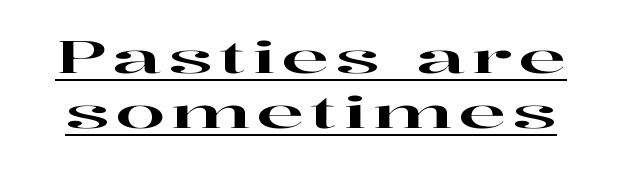
Q: Is the text italic (slanted)? A: No, it is upright.
Q: Is the typeface a serif or a sans-serif typeface? A: Serif.
Q: Is the text underlined? A: Yes.
Q: Is the spacing between lines tight, normal or loose? A: Normal.
Q: Width (condensed, normal, or wide)? A: Wide.
Q: Stroke contrast? A: High.
Q: x-height? A: Medium.
Q: Monospaced? A: No.
